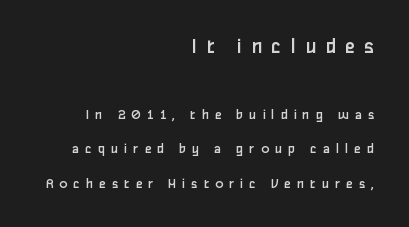
Q: Is the text bold? A: No.
Q: Is the text italic (slanted)? A: No, it is upright.
Q: Is the text underlined? A: No.
Q: How is the paragraph aligned? A: Right-aligned.
Q: Is the spacing between letters normal or unusually wide? A: Unusually wide.
Q: Is the spacing between lines tight, normal or loose? A: Loose.
Q: Which block of text is set in a larger size, the first (top) or the second (bottom)? A: The first (top) one.
